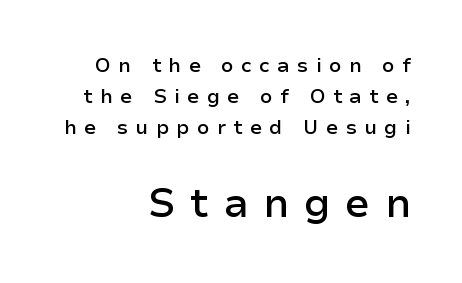
{"serif": "no", "italic": "no", "bold": "semi", "weight": "semibold", "width": "normal", "stroke_contrast": "low", "x_height": "medium", "monospaced": "no", "underline": "no", "align": "right", "line_spacing": "normal", "line_spacing_ratio": 1.55, "letter_spacing": "wide", "letter_spacing_em": 0.36, "larger_block": "second", "size_ratio": 2.0, "glyph_px": 40}
